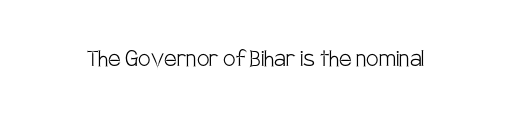
Q: Is the text bold? A: No.
Q: Is the text italic (slanted)? A: No, it is upright.
Q: Is the typeface a serif or a sans-serif typeface? A: Sans-serif.
Q: Is the text underlined? A: No.
Q: Is the spacing between letters normal or unusually wide? A: Normal.
Q: Width (condensed, normal, or wide)? A: Condensed.
Q: Stroke contrast? A: Low.
Q: x-height? A: Large.
Q: Monospaced? A: No.
